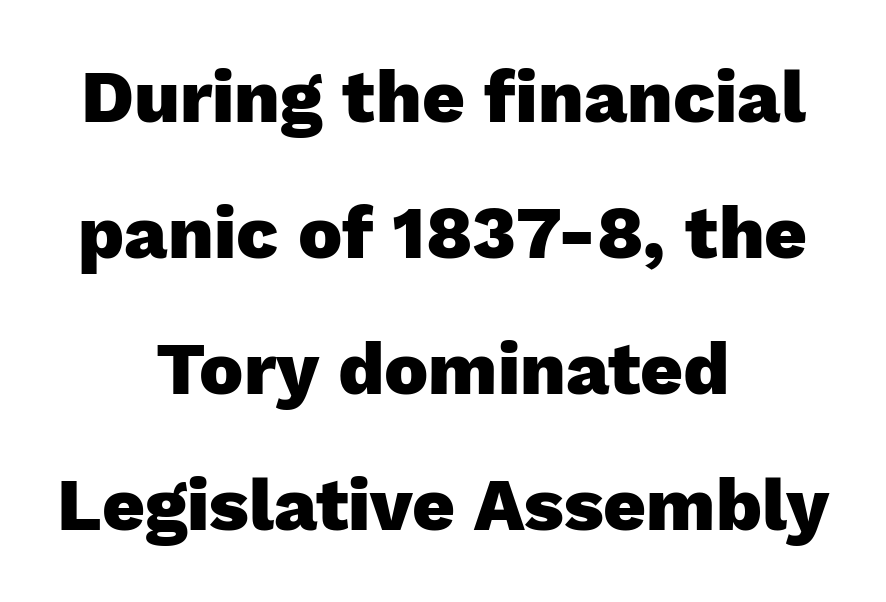
Q: Is the text bold? A: Yes.
Q: Is the text italic (slanted)? A: No, it is upright.
Q: Is the typeface a serif or a sans-serif typeface? A: Sans-serif.
Q: Is the text underlined? A: No.
Q: How is the paragraph aligned? A: Centered.
Q: Is the spacing between letters normal or unusually wide? A: Normal.
Q: Width (condensed, normal, or wide)? A: Normal.
Q: Stroke contrast? A: Low.
Q: x-height? A: Medium.
Q: Monospaced? A: No.
